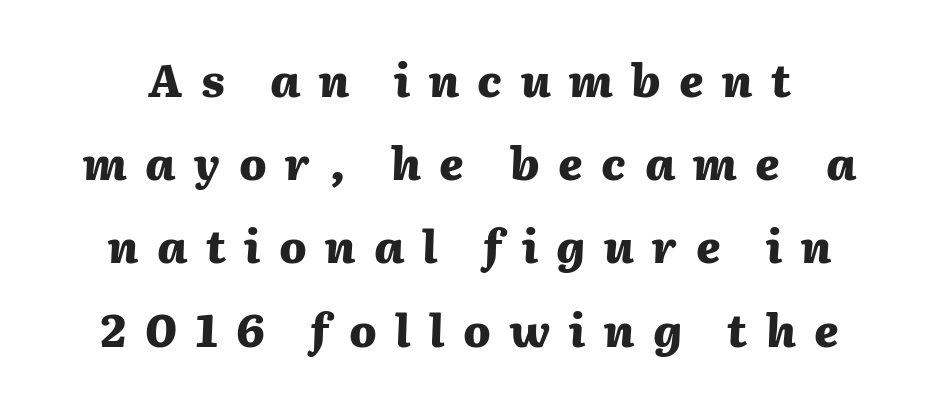
Q: Is the text bold? A: Yes.
Q: Is the text italic (slanted)? A: Yes, it leans right by about 2 degrees.
Q: Is the text underlined? A: No.
Q: How is the paragraph aligned? A: Centered.
Q: Is the spacing between letters normal or unusually wide? A: Unusually wide.
Q: Width (condensed, normal, or wide)? A: Normal.
Q: Stroke contrast? A: Medium.
Q: x-height? A: Medium.
Q: Monospaced? A: No.
